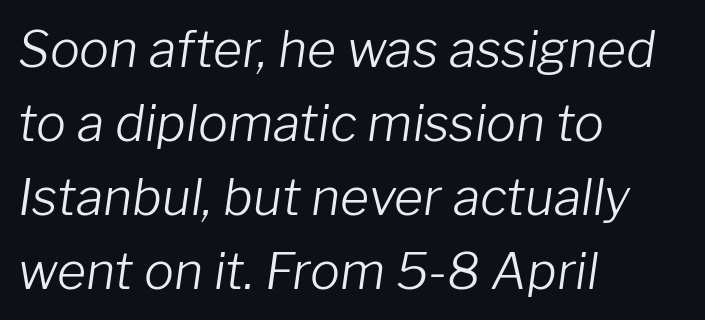
Q: Is the text bold? A: No.
Q: Is the text italic (slanted)? A: Yes, it leans right by about 8 degrees.
Q: Is the text underlined? A: No.
Q: How is the paragraph aligned? A: Left-aligned.
Q: Is the spacing between letters normal or unusually wide? A: Normal.
Q: Is the spacing between lines tight, normal or loose? A: Normal.
Q: Width (condensed, normal, or wide)? A: Normal.
Q: Stroke contrast? A: Low.
Q: x-height? A: Medium.
Q: Monospaced? A: No.
